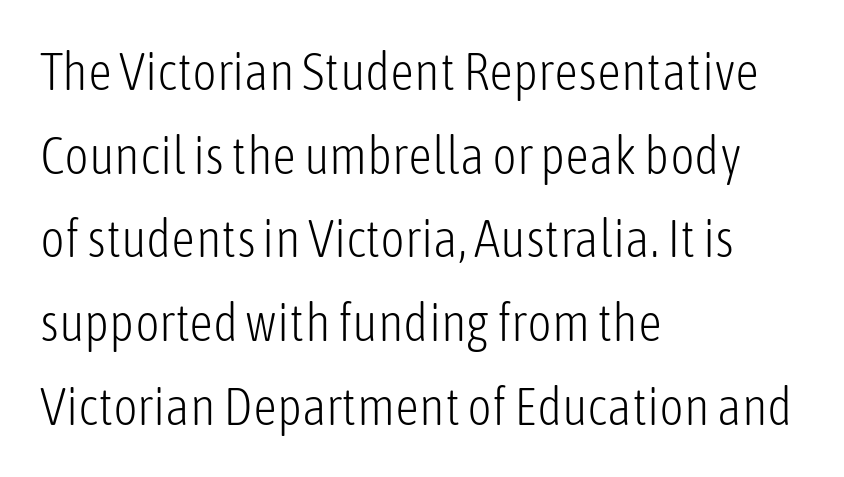
{"serif": "no", "italic": "no", "bold": "no", "weight": "light", "width": "condensed", "stroke_contrast": "low", "x_height": "medium", "monospaced": "no", "underline": "no", "align": "left", "line_spacing": "normal", "line_spacing_ratio": 1.58, "letter_spacing": "normal", "letter_spacing_em": 0.0, "glyph_px": 53}
